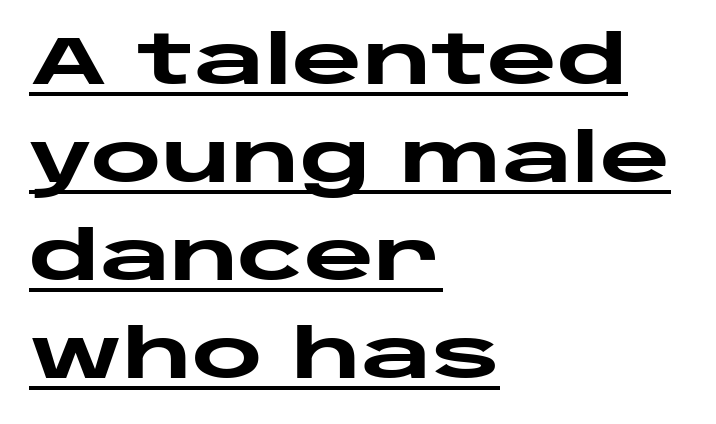
Q: Is the text bold? A: Yes.
Q: Is the text italic (slanted)? A: No, it is upright.
Q: Is the typeface a serif or a sans-serif typeface? A: Sans-serif.
Q: Is the text underlined? A: Yes.
Q: How is the paragraph aligned? A: Left-aligned.
Q: Is the spacing between letters normal or unusually wide? A: Normal.
Q: Is the spacing between lines tight, normal or loose? A: Normal.
Q: Width (condensed, normal, or wide)? A: Wide.
Q: Stroke contrast? A: Low.
Q: x-height? A: Large.
Q: Monospaced? A: No.
